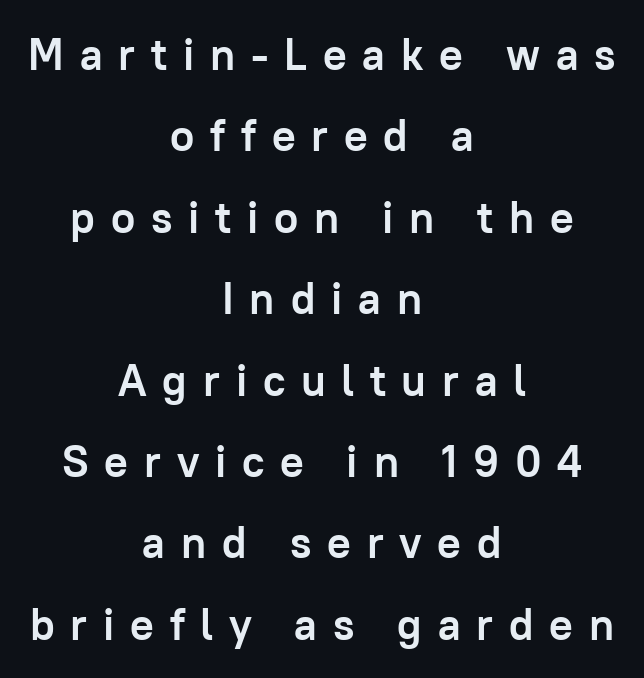
{"serif": "no", "italic": "no", "bold": "yes", "weight": "semibold", "width": "normal", "stroke_contrast": "low", "x_height": "medium", "monospaced": "no", "underline": "no", "align": "center", "line_spacing_ratio": 1.85, "letter_spacing": "wide", "letter_spacing_em": 0.36, "glyph_px": 44}
